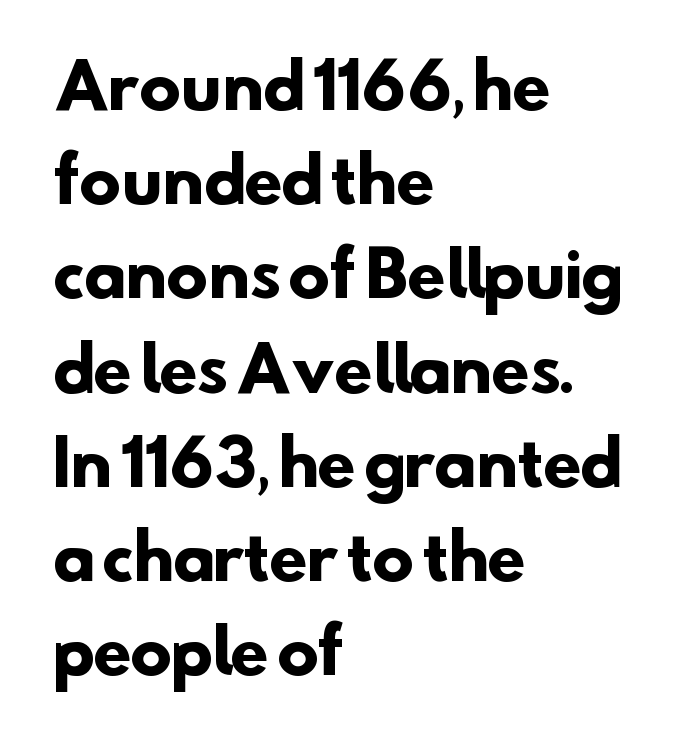
{"serif": "no", "bold": "yes", "weight": "heavy", "width": "normal", "stroke_contrast": "low", "x_height": "small", "monospaced": "no", "underline": "no", "align": "left", "line_spacing": "normal", "line_spacing_ratio": 1.52, "letter_spacing": "normal", "letter_spacing_em": 0.0, "glyph_px": 62}
